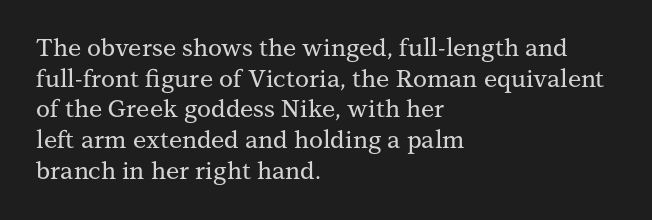
{"italic": "no", "underline": "no", "align": "left", "line_spacing": "normal", "line_spacing_ratio": 1.28, "letter_spacing": "normal", "letter_spacing_em": 0.0, "glyph_px": 24}
